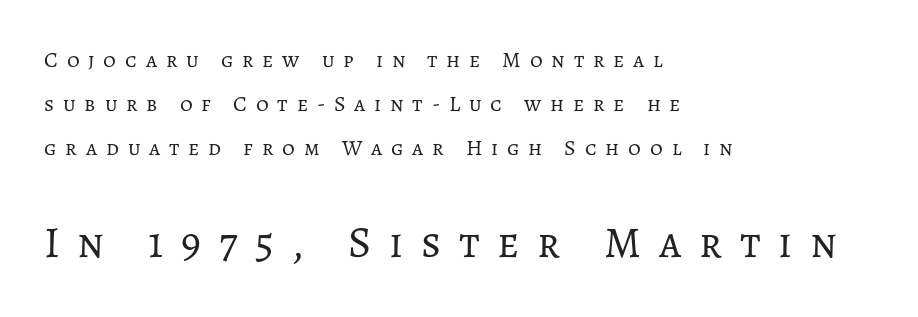
Q: Is the text bold? A: No.
Q: Is the text italic (slanted)? A: No, it is upright.
Q: Is the text underlined? A: No.
Q: How is the paragraph aligned? A: Left-aligned.
Q: Is the spacing between letters normal or unusually wide? A: Unusually wide.
Q: Is the spacing between lines tight, normal or loose? A: Loose.
Q: Which block of text is set in a larger size, the first (top) or the second (bottom)? A: The second (bottom) one.
Q: Width (condensed, normal, or wide)? A: Normal.
Q: Stroke contrast? A: Low.
Q: x-height? A: Medium.
Q: Monospaced? A: No.
